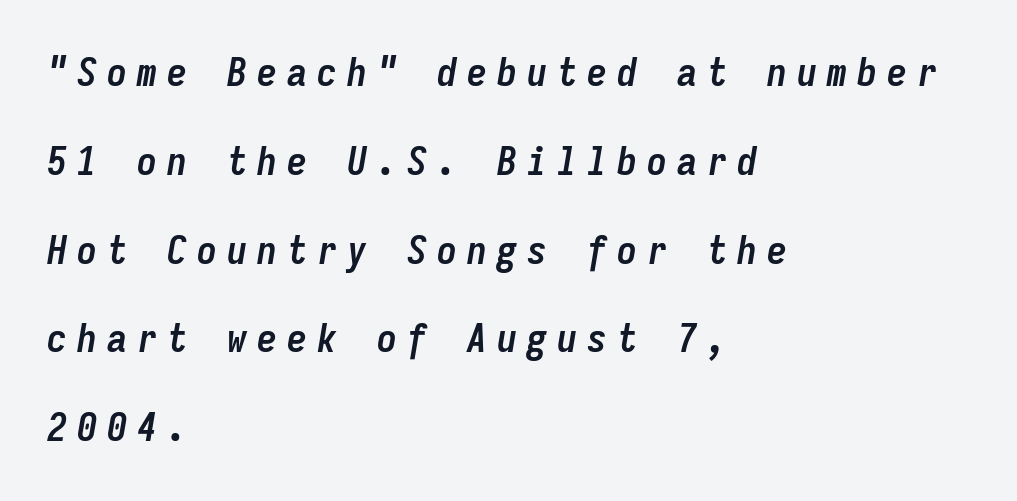
{"italic": "yes", "lean": "right", "slant_degrees": 9, "bold": "yes", "weight": "semibold", "width": "condensed", "stroke_contrast": "low", "x_height": "medium", "monospaced": "yes", "underline": "no", "align": "left", "line_spacing": "loose", "line_spacing_ratio": 2.22, "letter_spacing": "wide", "letter_spacing_em": 0.25, "glyph_px": 40}
